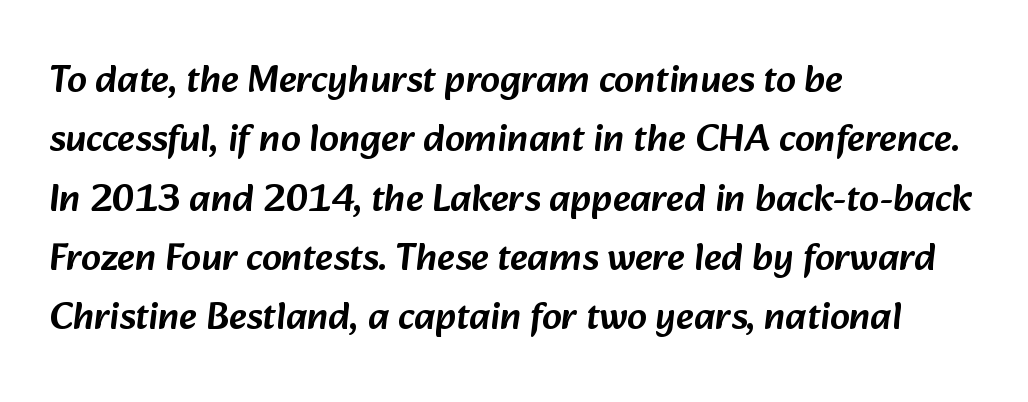
Horizontally, the lines are justified to the leading edge only. Underline: absent. In terms of letterspacing, this is plain default setting. Serif or sans? Sans — the stroke terminals are bare. Do the characters align in a grid? No, the font is proportional. Notice how descenders clear the ascenders below comfortably — that's standard leading.
